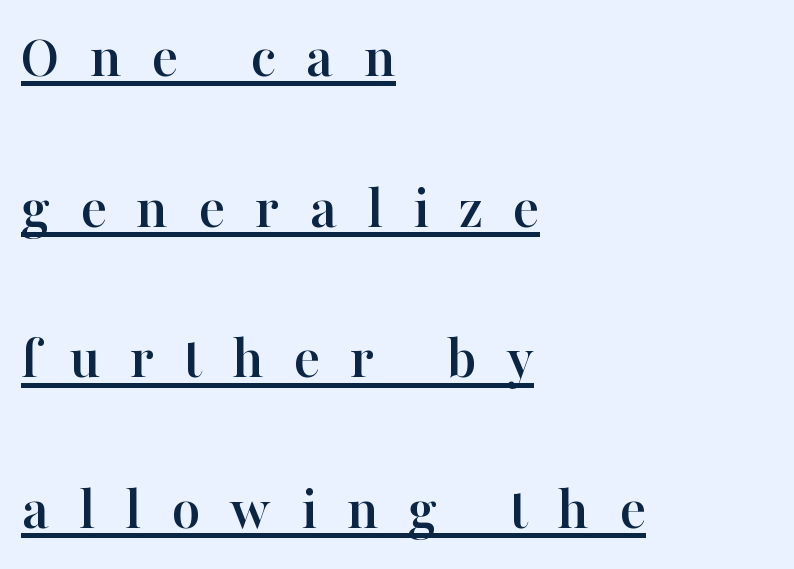
The image shows 62 px serif type, upright; set left-aligned, loose line spacing (2.43x), unusually wide letter spacing (+0.48 em), underlined; high stroke contrast and a medium x-height.
